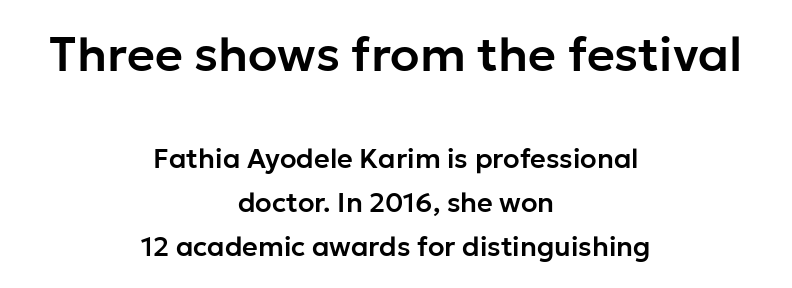
The baseline area is clear. Caption: standard tracking, unaltered. Which chunk is bigger? The first one — the top block dwarfs the bottom. You could not count columns in this text — the font is proportionally spaced. Neither beginnings nor endings align; midpoints do. The letters carry no serifs — their stems end cleanly without finishing strokes.
